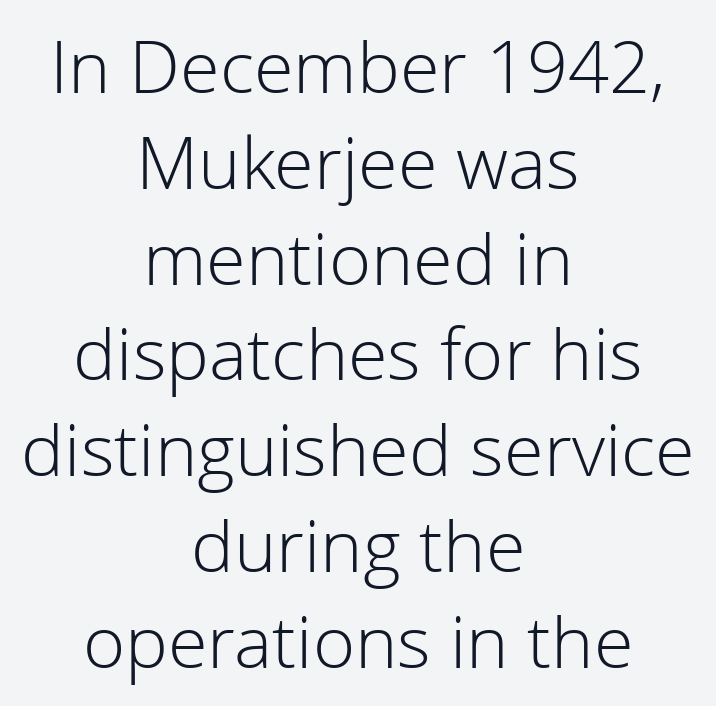
This is not heavy type; no bold has been used. Successive baselines arrive at the customary interval. The words here are not underlined. Varying glyph widths throughout — classic text-font behaviour. Caption: standard tracking, unaltered.
